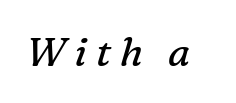
Q: Is the text bold? A: No.
Q: Is the text italic (slanted)? A: Yes, it leans right by about 16 degrees.
Q: Is the typeface a serif or a sans-serif typeface? A: Serif.
Q: Is the text underlined? A: No.
Q: Is the spacing between letters normal or unusually wide? A: Unusually wide.
Q: Width (condensed, normal, or wide)? A: Normal.
Q: Stroke contrast? A: Medium.
Q: x-height? A: Medium.
Q: Monospaced? A: No.
